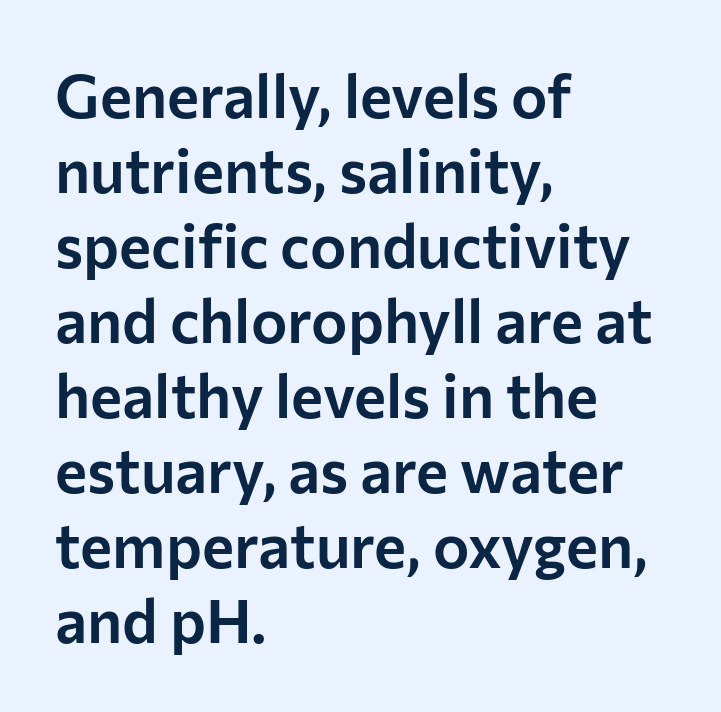
Q: Is the text italic (slanted)? A: No, it is upright.
Q: Is the typeface a serif or a sans-serif typeface? A: Sans-serif.
Q: Is the text underlined? A: No.
Q: How is the paragraph aligned? A: Left-aligned.
Q: Is the spacing between letters normal or unusually wide? A: Normal.
Q: Width (condensed, normal, or wide)? A: Normal.
Q: Stroke contrast? A: Low.
Q: x-height? A: Medium.
Q: Monospaced? A: No.
